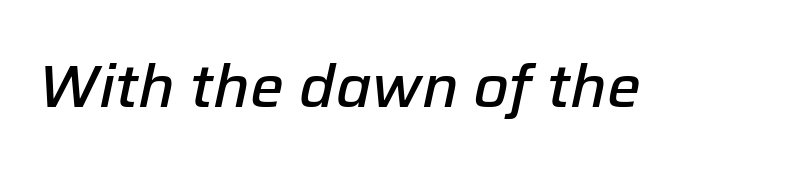
Does extra space separate the letters? No, they use regular spacing. A semibold gives these letters moderate extra thickness, short of bold. These lines are rendered in a variable-pitch font. Italic? Definitely — the glyphs are oblique. The foot of each line stays bare and open.
